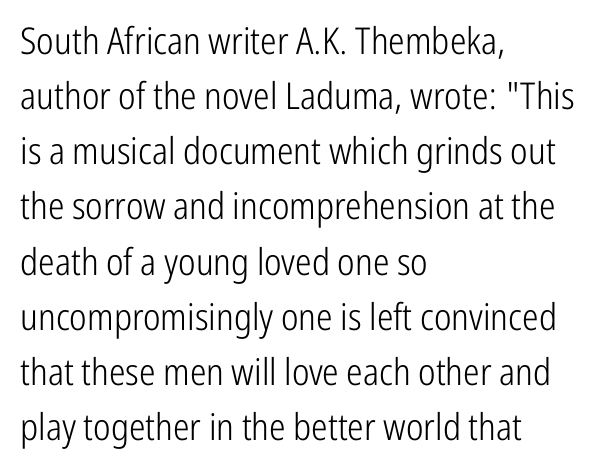
{"serif": "no", "italic": "no", "bold": "no", "weight": "light", "width": "condensed", "stroke_contrast": "low", "x_height": "medium", "monospaced": "no", "underline": "no", "align": "left", "line_spacing": "normal", "line_spacing_ratio": 1.49, "letter_spacing": "normal", "letter_spacing_em": 0.0, "glyph_px": 37}
